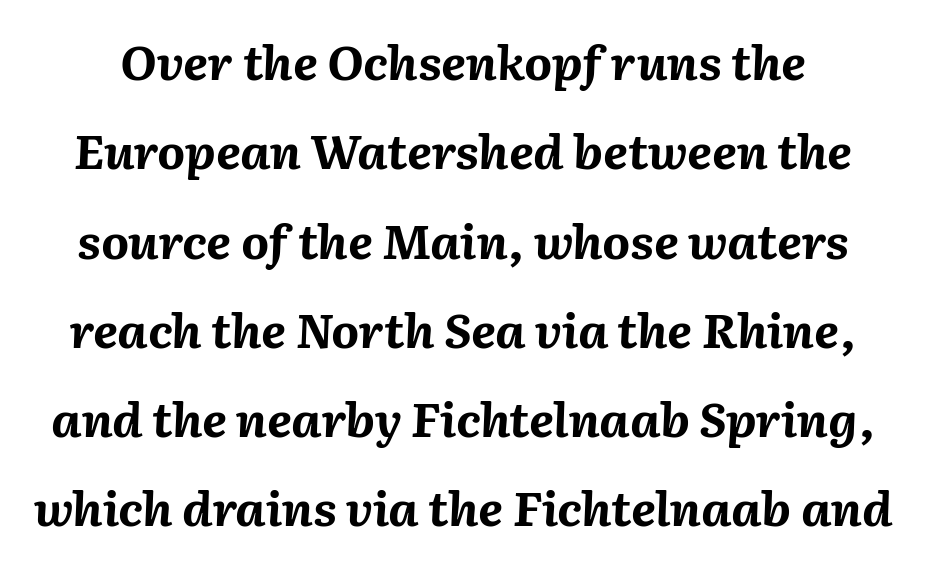
Q: Is the text bold? A: Yes.
Q: Is the text italic (slanted)? A: Yes, it leans right by about 2 degrees.
Q: Is the text underlined? A: No.
Q: Is the spacing between letters normal or unusually wide? A: Normal.
Q: Width (condensed, normal, or wide)? A: Normal.
Q: Stroke contrast? A: Medium.
Q: x-height? A: Medium.
Q: Monospaced? A: No.
